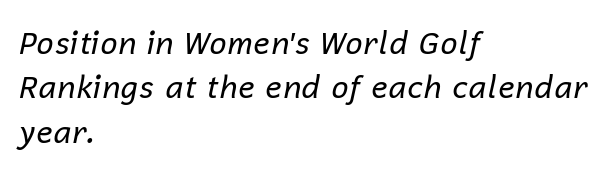
The image shows 31 px regular-weight type, italic (leaning right); set left-aligned, normal line spacing (1.43x), normal letter spacing, not underlined; low stroke contrast and a medium x-height.
